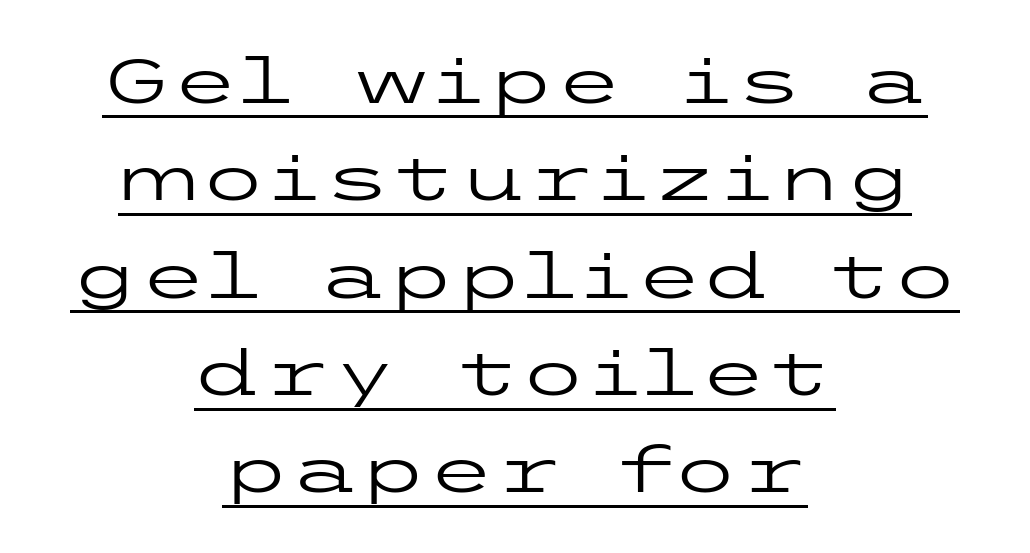
The image shows 62 px regular-weight, wide sans-serif type, upright; set centered, normal line spacing (1.57x), normal letter spacing, underlined; low stroke contrast and a medium x-height.
